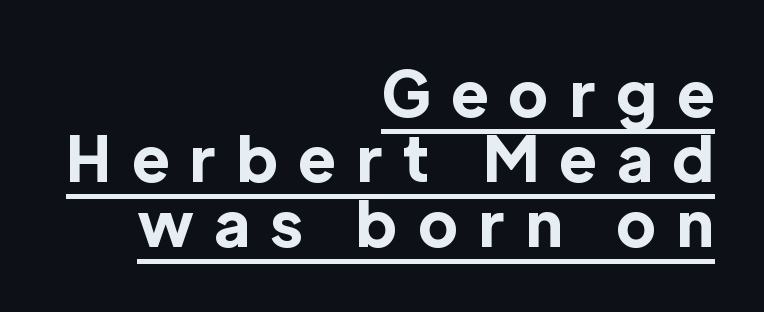
Q: Is the text bold? A: Yes.
Q: Is the text italic (slanted)? A: No, it is upright.
Q: Is the typeface a serif or a sans-serif typeface? A: Sans-serif.
Q: Is the text underlined? A: Yes.
Q: How is the paragraph aligned? A: Right-aligned.
Q: Is the spacing between letters normal or unusually wide? A: Unusually wide.
Q: Is the spacing between lines tight, normal or loose? A: Tight.
Q: Width (condensed, normal, or wide)? A: Normal.
Q: x-height? A: Medium.
Q: Monospaced? A: No.
